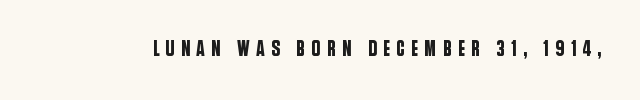
The image shows 22 px text type, upright; set unusually wide letter spacing (+0.28 em), not underlined.
